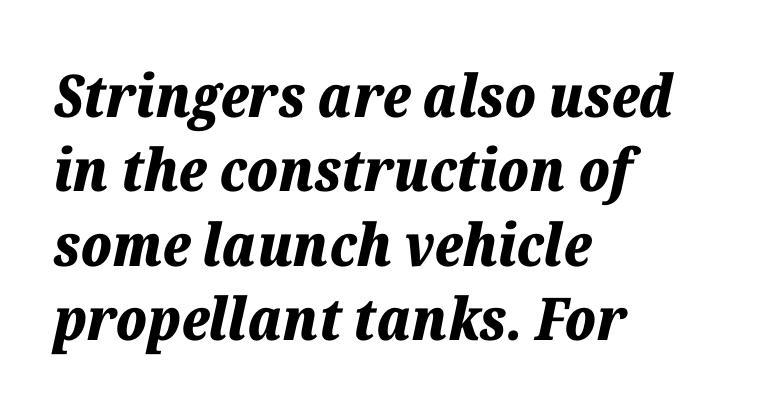
{"italic": "yes", "lean": "right", "slant_degrees": 12, "bold": "yes", "weight": "bold", "width": "normal", "stroke_contrast": "low", "x_height": "medium", "monospaced": "no", "underline": "no", "align": "left", "line_spacing": "normal", "line_spacing_ratio": 1.26, "letter_spacing": "normal", "letter_spacing_em": 0.0, "glyph_px": 59}
